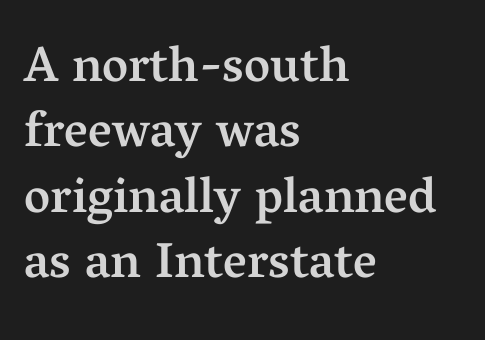
Horizontally, the lines are justified to the leading edge only. Is this a fixed-width face? No — the glyphs have proportional, varying widths. Is the type bold? Partly — it's a semibold, heavier than regular but not fully bold. Stroke terminals: seriffed. Baseline-to-baseline distance is the conventional proportion of letter height.
